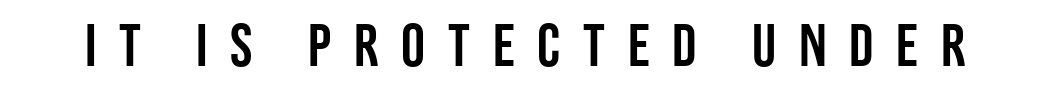
Looks like regular typesetting: each glyph gets only the width it needs. Rule under the text: the space is simply empty. Characters remain perfectly vertical along every line. Each letter's strokes conclude bluntly, with no projecting serifs.
